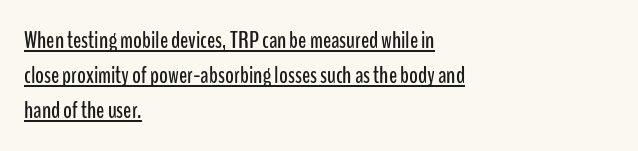
Q: Is the text italic (slanted)? A: No, it is upright.
Q: Is the text underlined? A: Yes.
Q: How is the paragraph aligned? A: Left-aligned.
Q: Is the spacing between letters normal or unusually wide? A: Normal.
Q: Is the spacing between lines tight, normal or loose? A: Normal.
